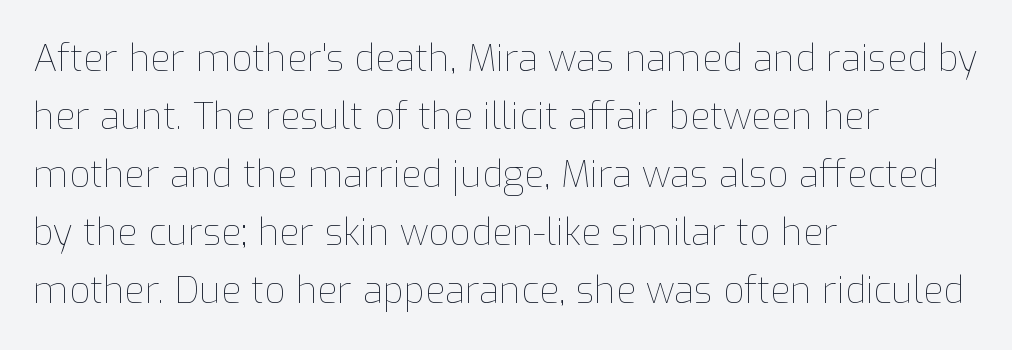
{"italic": "no", "bold": "no", "weight": "thin", "width": "normal", "stroke_contrast": "low", "x_height": "medium", "monospaced": "no", "underline": "no", "align": "left", "line_spacing": "normal", "line_spacing_ratio": 1.57, "letter_spacing": "normal", "letter_spacing_em": 0.0, "glyph_px": 37}
